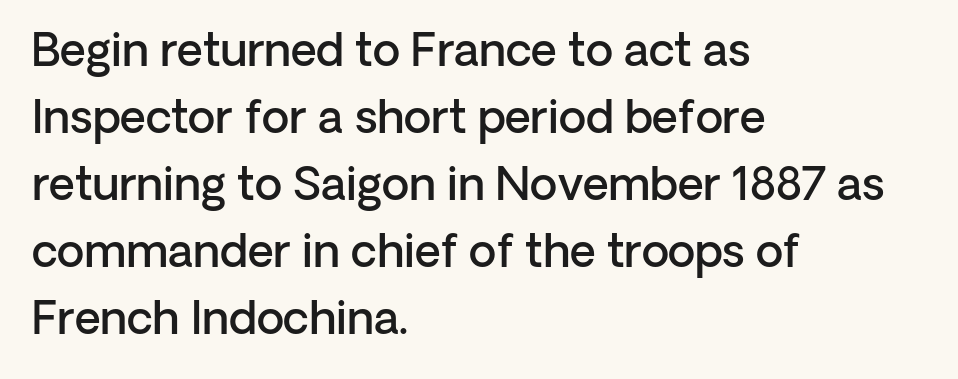
Q: Is the text bold? A: Semi-bold.
Q: Is the text italic (slanted)? A: No, it is upright.
Q: Is the typeface a serif or a sans-serif typeface? A: Sans-serif.
Q: Is the text underlined? A: No.
Q: How is the paragraph aligned? A: Left-aligned.
Q: Is the spacing between letters normal or unusually wide? A: Normal.
Q: Is the spacing between lines tight, normal or loose? A: Normal.
Q: Width (condensed, normal, or wide)? A: Normal.
Q: Stroke contrast? A: Low.
Q: x-height? A: Medium.
Q: Monospaced? A: No.
